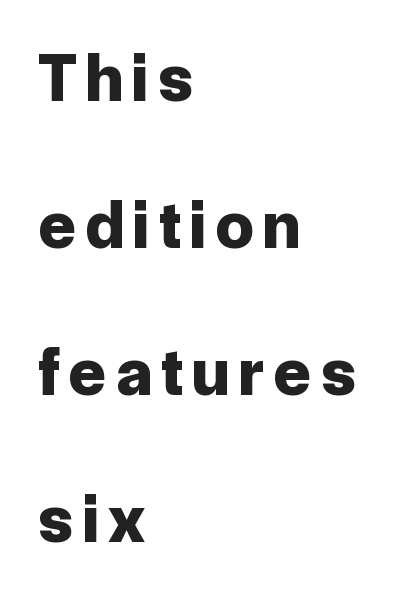
{"serif": "no", "italic": "no", "bold": "yes", "weight": "bold", "width": "normal", "stroke_contrast": "low", "x_height": "medium", "monospaced": "no", "underline": "no", "align": "left", "line_spacing": "loose", "line_spacing_ratio": 2.16, "glyph_px": 68}
